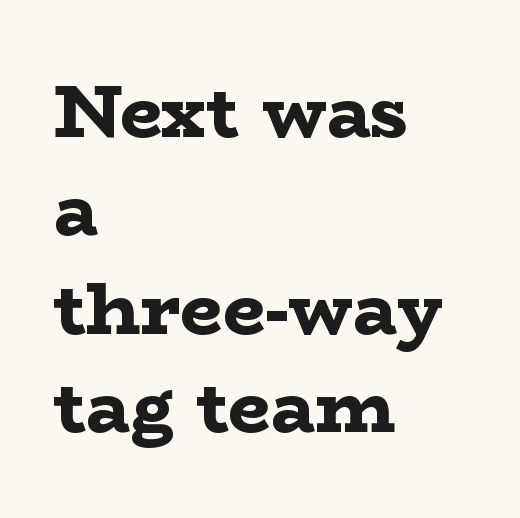
The letters are bold, with thick, heavy strokes. The passage is arranged the way most books set body copy — flush left. Upright lettering throughout. These lines sit exactly where default settings would place them. Stroke terminals: seriffed.
